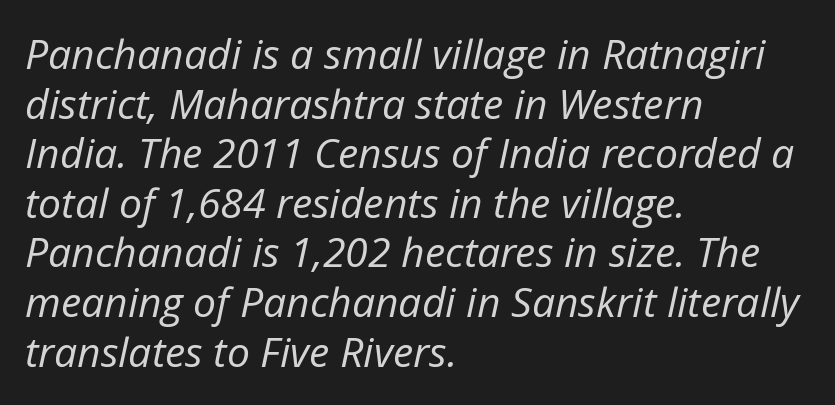
Q: Is the text bold? A: No.
Q: Is the text italic (slanted)? A: Yes, it leans right by about 12 degrees.
Q: Is the text underlined? A: No.
Q: How is the paragraph aligned? A: Left-aligned.
Q: Is the spacing between letters normal or unusually wide? A: Normal.
Q: Width (condensed, normal, or wide)? A: Normal.
Q: Stroke contrast? A: Low.
Q: x-height? A: Medium.
Q: Monospaced? A: No.
